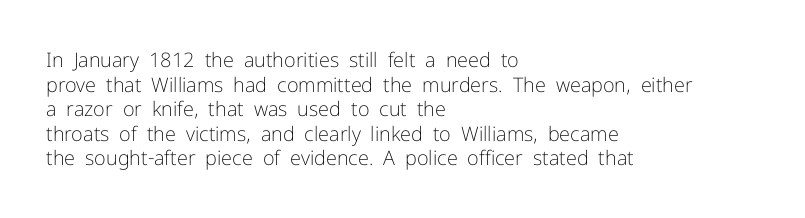
{"italic": "no", "bold": "no", "underline": "no", "align": "left", "line_spacing_ratio": 1.23, "letter_spacing": "normal", "letter_spacing_em": 0.0, "glyph_px": 20}
